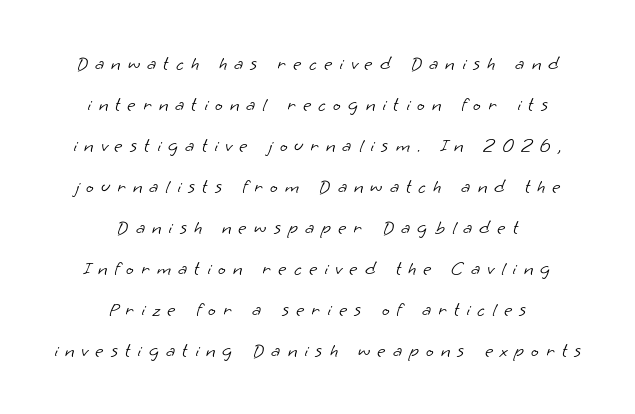
Q: Is the text bold? A: No.
Q: Is the text underlined? A: No.
Q: How is the paragraph aligned? A: Centered.
Q: Is the spacing between letters normal or unusually wide? A: Unusually wide.
Q: Is the spacing between lines tight, normal or loose? A: Loose.
